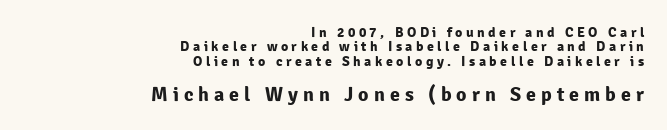
{"italic": "no", "bold": "yes", "underline": "no", "align": "right", "line_spacing": "tight", "line_spacing_ratio": 1.02, "letter_spacing": "wide", "letter_spacing_em": 0.25, "larger_block": "second", "size_ratio": 1.43, "glyph_px": 20}
